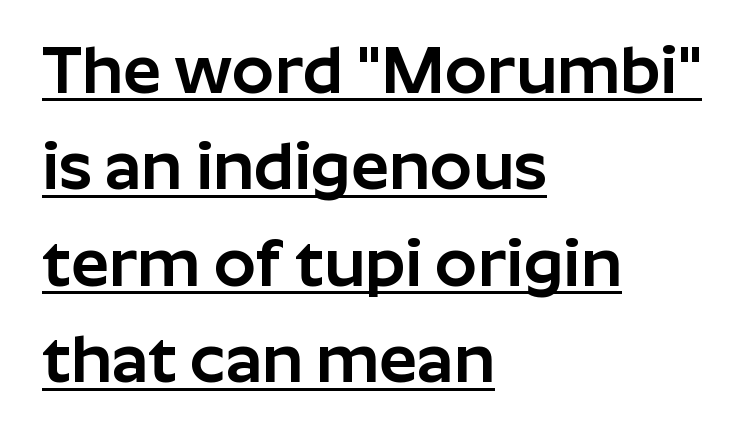
Q: Is the text italic (slanted)? A: No, it is upright.
Q: Is the typeface a serif or a sans-serif typeface? A: Sans-serif.
Q: Is the text underlined? A: Yes.
Q: How is the paragraph aligned? A: Left-aligned.
Q: Is the spacing between letters normal or unusually wide? A: Normal.
Q: Is the spacing between lines tight, normal or loose? A: Normal.
Q: Width (condensed, normal, or wide)? A: Normal.
Q: Stroke contrast? A: Low.
Q: x-height? A: Medium.
Q: Monospaced? A: No.
